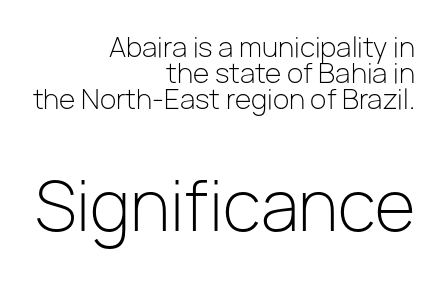
{"serif": "no", "italic": "no", "bold": "no", "weight": "light", "width": "normal", "stroke_contrast": "low", "x_height": "medium", "monospaced": "no", "underline": "no", "align": "right", "line_spacing": "tight", "line_spacing_ratio": 0.96, "letter_spacing": "normal", "letter_spacing_em": 0.0, "larger_block": "second", "size_ratio": 2.48, "glyph_px": 67}
